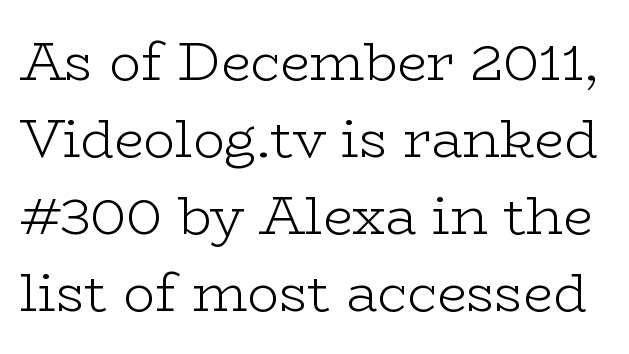
{"serif": "yes", "italic": "no", "bold": "no", "weight": "light", "width": "wide", "stroke_contrast": "low", "x_height": "medium", "monospaced": "no", "underline": "no", "line_spacing": "normal", "line_spacing_ratio": 1.45, "letter_spacing": "normal", "letter_spacing_em": 0.0, "glyph_px": 53}
